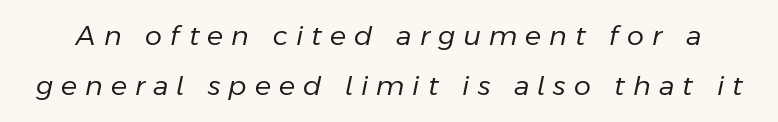
The image shows 27 px text type, italic (leaning right); set line spacing 1.84x, unusually wide letter spacing (+0.3 em), not underlined.
